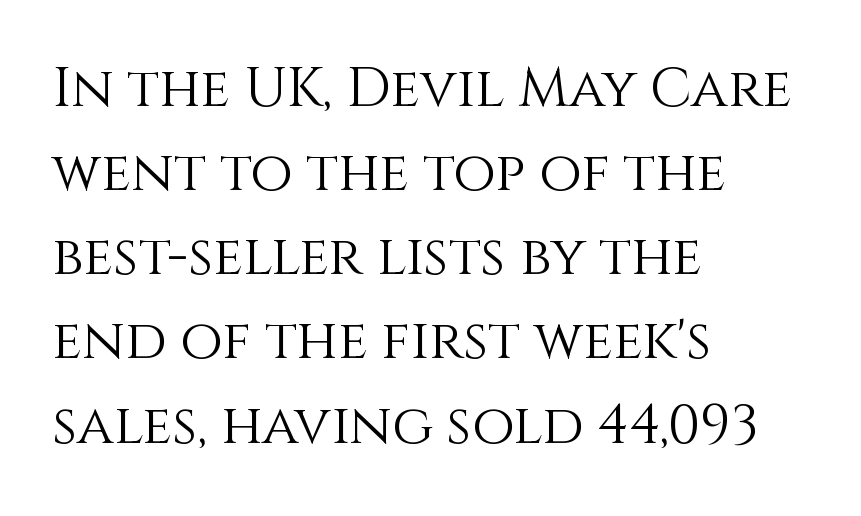
{"italic": "no", "bold": "no", "weight": "light", "width": "normal", "stroke_contrast": "medium", "x_height": "large", "monospaced": "no", "underline": "no", "align": "left", "line_spacing": "normal", "line_spacing_ratio": 1.53, "letter_spacing": "normal", "letter_spacing_em": 0.0, "glyph_px": 55}
